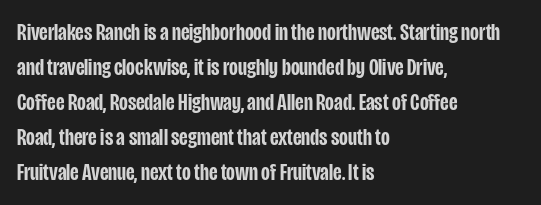
The image shows 24 px text type, upright; set left-aligned, normal line spacing (1.46x), normal letter spacing, not underlined.
